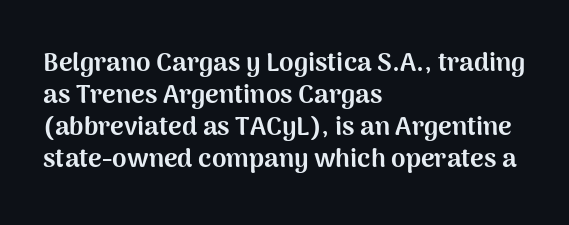
The image shows 26 px bold type, upright; set left-aligned, line spacing 1.23x, normal letter spacing, not underlined.
